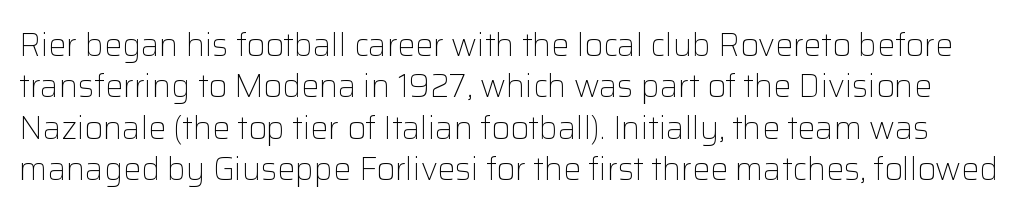
{"serif": "no", "italic": "no", "bold": "no", "weight": "light", "width": "normal", "stroke_contrast": "low", "x_height": "medium", "monospaced": "no", "underline": "no", "line_spacing": "normal", "line_spacing_ratio": 1.29, "letter_spacing": "normal", "letter_spacing_em": 0.0, "glyph_px": 32}
